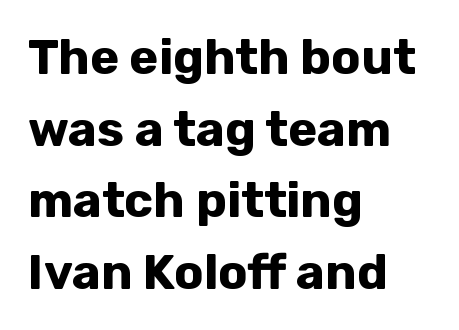
Q: Is the text bold? A: Yes.
Q: Is the text italic (slanted)? A: No, it is upright.
Q: Is the typeface a serif or a sans-serif typeface? A: Sans-serif.
Q: Is the text underlined? A: No.
Q: How is the paragraph aligned? A: Left-aligned.
Q: Is the spacing between letters normal or unusually wide? A: Normal.
Q: Is the spacing between lines tight, normal or loose? A: Normal.
Q: Width (condensed, normal, or wide)? A: Normal.
Q: Stroke contrast? A: Low.
Q: x-height? A: Medium.
Q: Monospaced? A: No.
